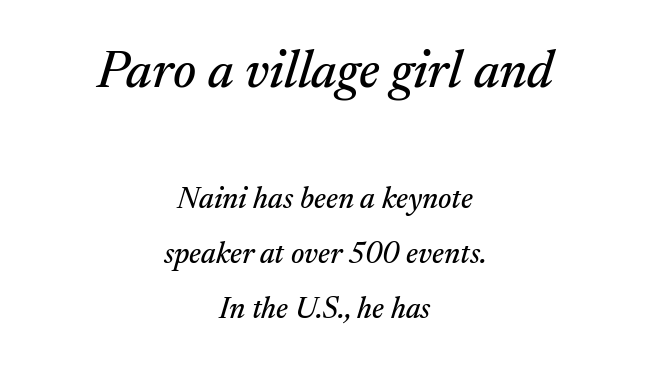
The passage shown begins with its larger block and ends with its smaller one. Is this a fixed-width face? No — the glyphs have proportional, varying widths. Only glyphs here, with clear space below each row. The lines in this sample share a center point and differ in where they start and stop. You can tell from the footed stems that serif type was used. Emphasis-style slanted type is in use.
